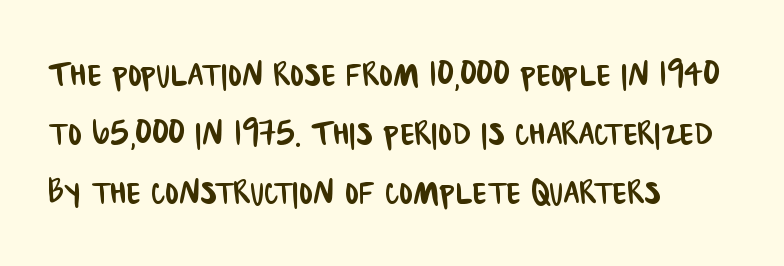
Q: Is the typeface a serif or a sans-serif typeface? A: Sans-serif.
Q: Is the text underlined? A: No.
Q: How is the paragraph aligned? A: Left-aligned.
Q: Is the spacing between letters normal or unusually wide? A: Normal.
Q: Is the spacing between lines tight, normal or loose? A: Normal.
Q: Width (condensed, normal, or wide)? A: Condensed.
Q: Stroke contrast? A: Low.
Q: x-height? A: Large.
Q: Monospaced? A: No.
